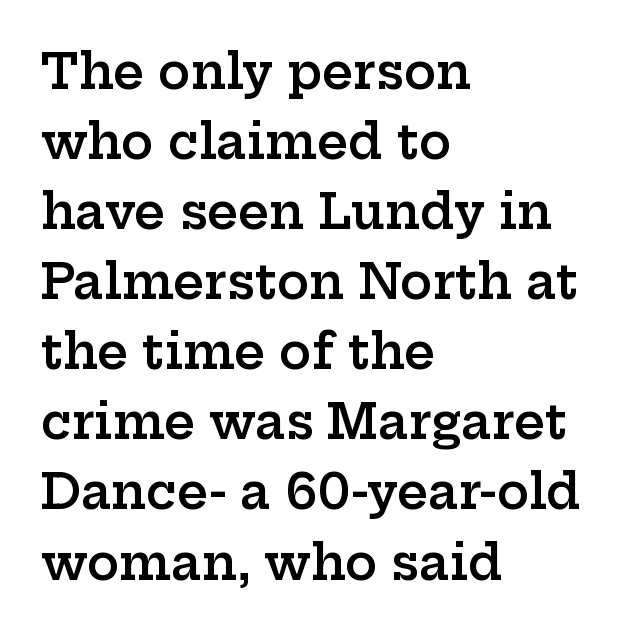
Q: Is the text bold? A: Semi-bold.
Q: Is the text italic (slanted)? A: No, it is upright.
Q: Is the typeface a serif or a sans-serif typeface? A: Serif.
Q: Is the text underlined? A: No.
Q: How is the paragraph aligned? A: Left-aligned.
Q: Is the spacing between letters normal or unusually wide? A: Normal.
Q: Is the spacing between lines tight, normal or loose? A: Normal.
Q: Width (condensed, normal, or wide)? A: Wide.
Q: Stroke contrast? A: Low.
Q: x-height? A: Medium.
Q: Monospaced? A: No.
